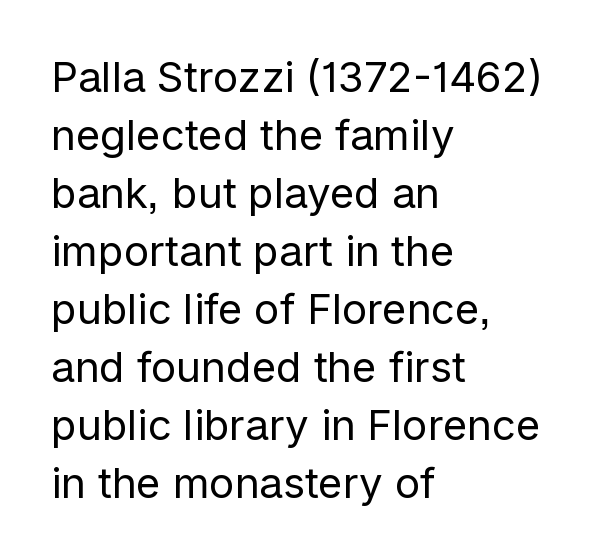
Q: Is the text bold? A: No.
Q: Is the text italic (slanted)? A: No, it is upright.
Q: Is the typeface a serif or a sans-serif typeface? A: Sans-serif.
Q: Is the text underlined? A: No.
Q: How is the paragraph aligned? A: Left-aligned.
Q: Is the spacing between letters normal or unusually wide? A: Normal.
Q: Is the spacing between lines tight, normal or loose? A: Normal.
Q: Width (condensed, normal, or wide)? A: Normal.
Q: Stroke contrast? A: Low.
Q: x-height? A: Medium.
Q: Monospaced? A: No.
